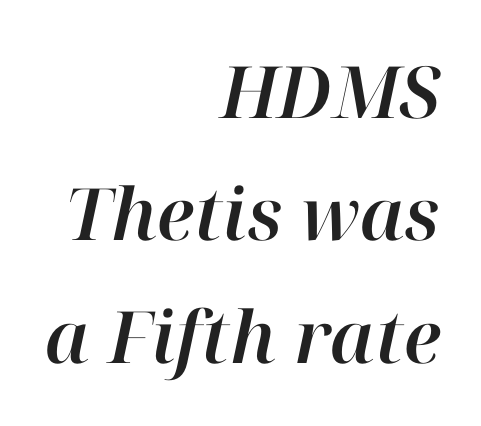
{"italic": "yes", "lean": "right", "slant_degrees": 12, "width": "normal", "stroke_contrast": "high", "x_height": "medium", "monospaced": "no", "underline": "no", "align": "right", "line_spacing": "normal", "line_spacing_ratio": 1.7, "letter_spacing": "normal", "letter_spacing_em": 0.0, "glyph_px": 72}
